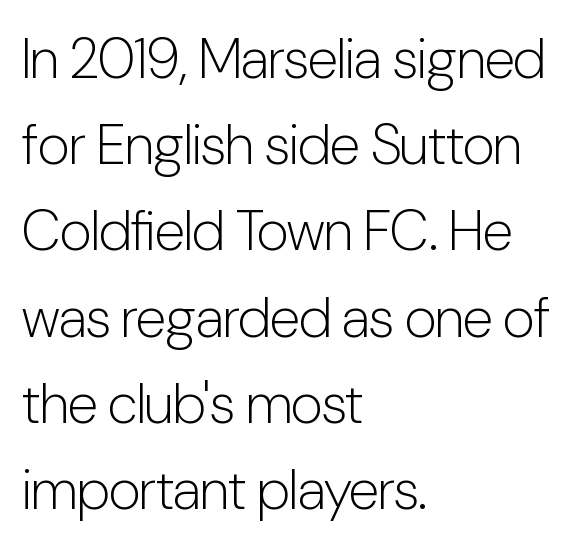
{"serif": "no", "italic": "no", "bold": "no", "weight": "light", "width": "condensed", "stroke_contrast": "low", "x_height": "medium", "monospaced": "no", "underline": "no", "align": "left", "line_spacing": "normal", "line_spacing_ratio": 1.54, "letter_spacing": "normal", "letter_spacing_em": 0.0, "glyph_px": 56}
